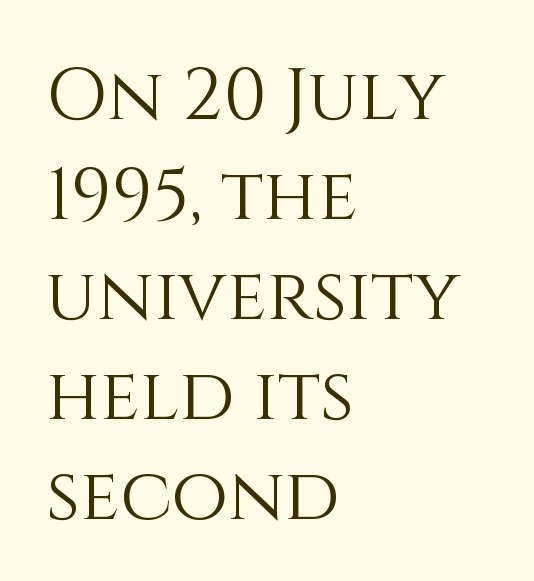
{"italic": "no", "bold": "no", "weight": "light", "width": "normal", "stroke_contrast": "medium", "x_height": "large", "monospaced": "no", "underline": "no", "align": "left", "line_spacing": "normal", "line_spacing_ratio": 1.37, "letter_spacing": "normal", "letter_spacing_em": 0.0, "glyph_px": 73}
